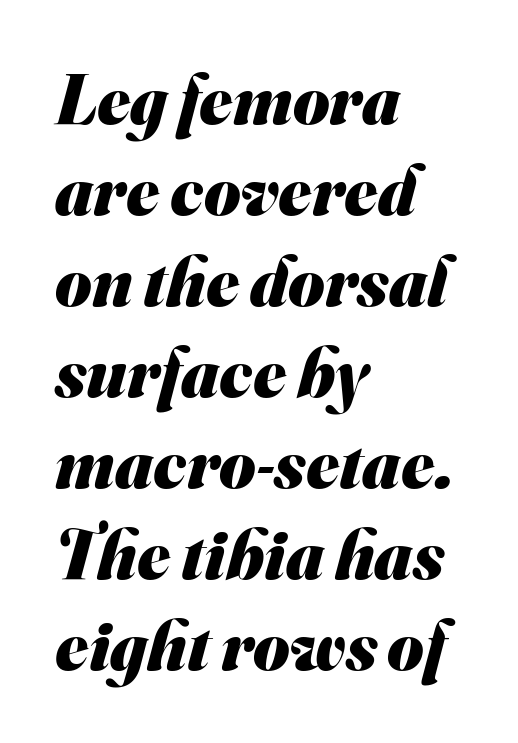
{"serif": "no", "bold": "yes", "weight": "heavy", "width": "normal", "stroke_contrast": "medium", "x_height": "small", "monospaced": "no", "underline": "no", "align": "left", "line_spacing": "normal", "line_spacing_ratio": 1.3, "letter_spacing": "normal", "letter_spacing_em": 0.0, "glyph_px": 70}
